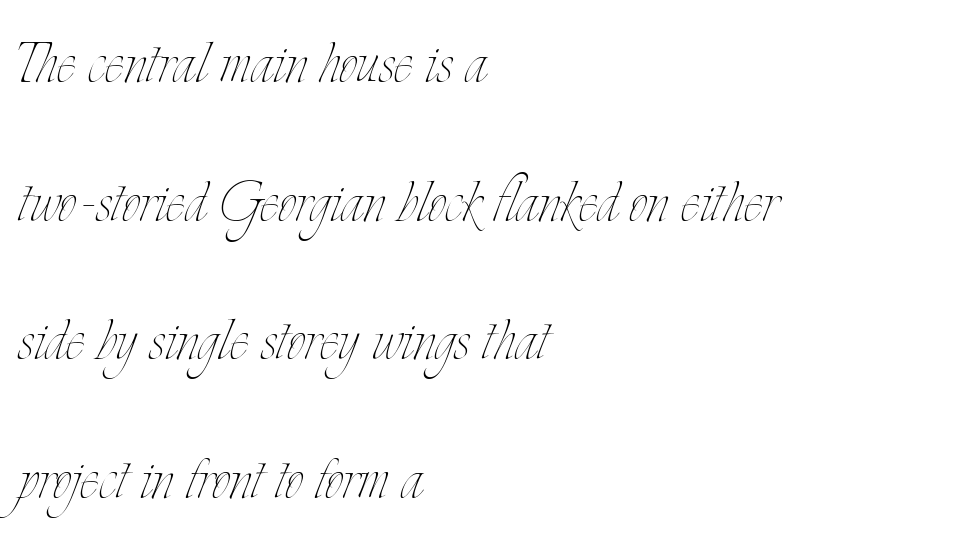
The image shows 73 px thin, condensed type; set left-aligned, loose line spacing (1.9x), normal letter spacing, not underlined; low stroke contrast and a small x-height.
